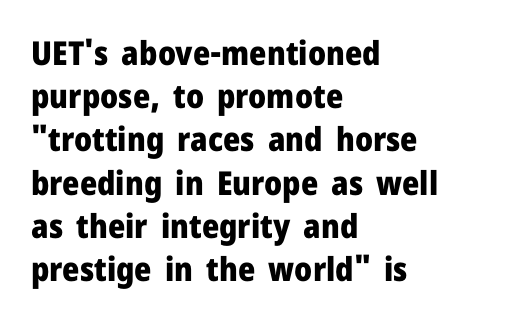
The image shows 33 px heavy sans-serif type, upright; set left-aligned, normal line spacing (1.31x), normal letter spacing, not underlined; low stroke contrast and a medium x-height.
